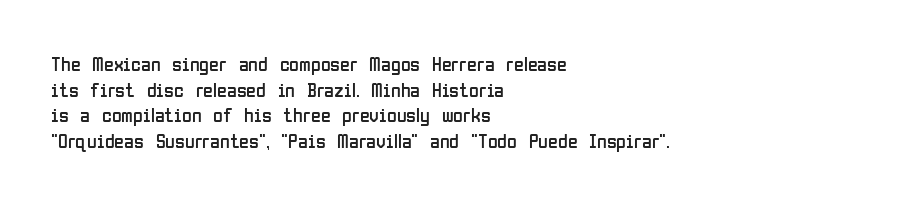
The weight would be labelled regular, book, light, or lighter still. Tall strokes in this sample are plumb rather than angled. These lines stack with their left ends in a neat column. Unmarked baselines from the first word to the last. Regular leading. A typesetter would call this zero additional tracking.
